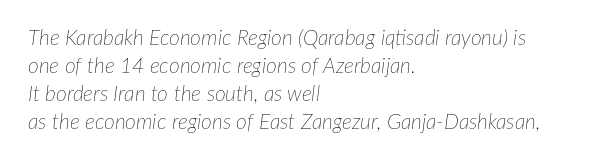
The image shows 21 px text type, italic (leaning right); set left-aligned, normal line spacing (1.34x), normal letter spacing, not underlined.
